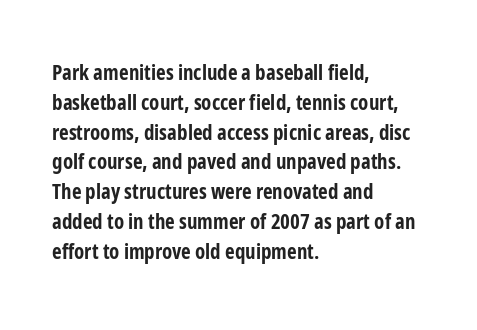
A bare baseline throughout the passage. Heavy-handed strokes throughout: this text is bold. Style check: upright. The setting favours the left margin, as ordinary paragraphs usually do. How are the letters spaced? Ordinarily, with no added tracking.
